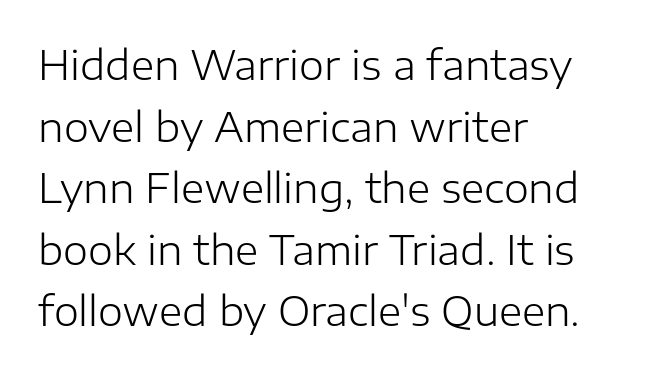
Regarding serifs, this sample does without them. The ragged edge is on the right, which tells us the setting is flush left. The letters advance in unequal steps, a hallmark of proportional type. This rendering leaves character spacing at its baseline value. One glance says typical: line gaps are just what's usual. The strokes are not fattened; the text isn't bold.
